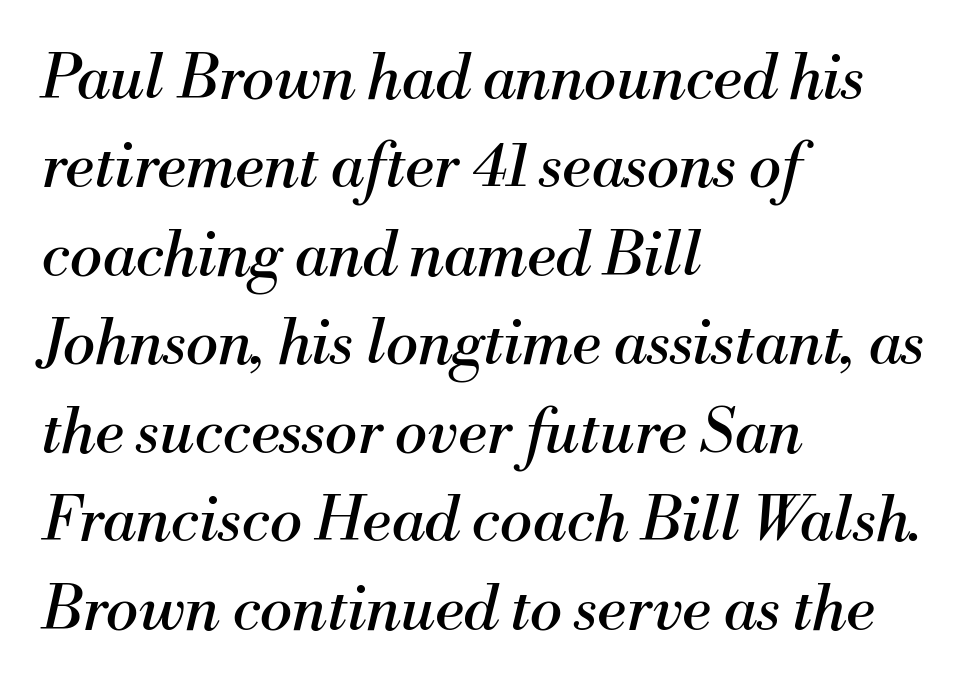
The passage shown is not bold in any degree. These lines were composed using italics. A bare baseline throughout the passage. Line spacing here is normal.
